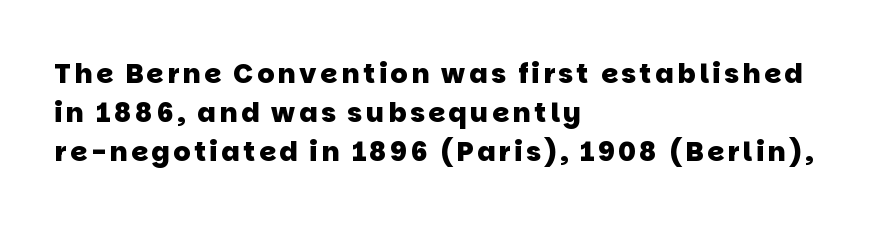
The image shows 27 px bold type; set left-aligned, normal line spacing (1.45x), not underlined.
